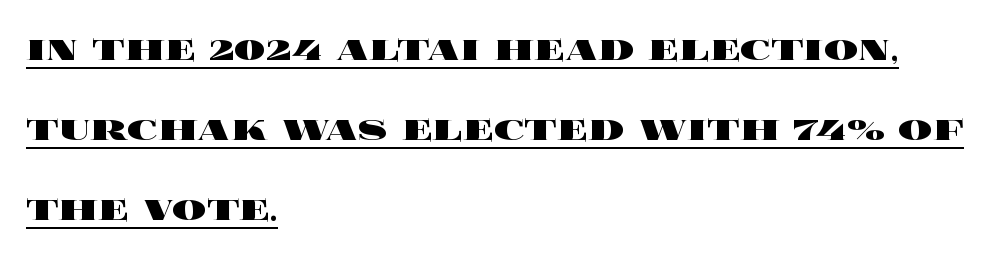
Q: Is the text bold? A: Yes.
Q: Is the text italic (slanted)? A: No, it is upright.
Q: Is the text underlined? A: Yes.
Q: How is the paragraph aligned? A: Left-aligned.
Q: Is the spacing between letters normal or unusually wide? A: Normal.
Q: Width (condensed, normal, or wide)? A: Wide.
Q: x-height? A: Large.
Q: Monospaced? A: No.
